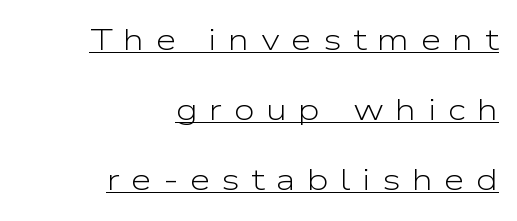
{"serif": "no", "italic": "no", "bold": "no", "weight": "light", "width": "wide", "stroke_contrast": "low", "x_height": "medium", "monospaced": "no", "underline": "yes", "align": "right", "line_spacing": "loose", "line_spacing_ratio": 2.34, "letter_spacing": "wide", "letter_spacing_em": 0.38, "glyph_px": 30}
